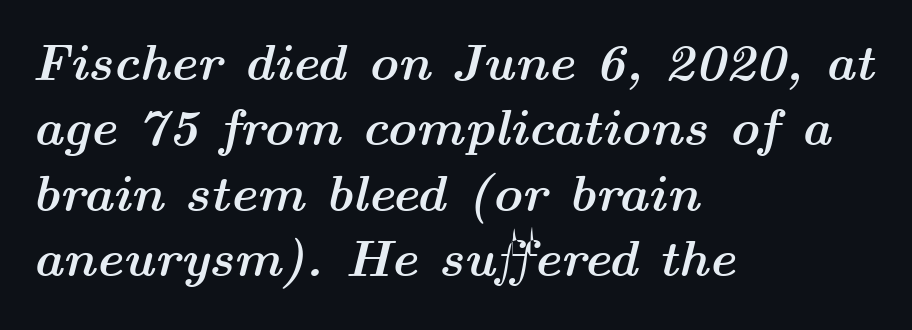
{"italic": "yes", "lean": "right", "slant_degrees": 14, "bold": "yes", "weight": "semibold", "width": "wide", "stroke_contrast": "medium", "x_height": "medium", "monospaced": "no", "underline": "no", "align": "left", "line_spacing": "normal", "line_spacing_ratio": 1.28, "letter_spacing": "normal", "letter_spacing_em": 0.0, "glyph_px": 51}
